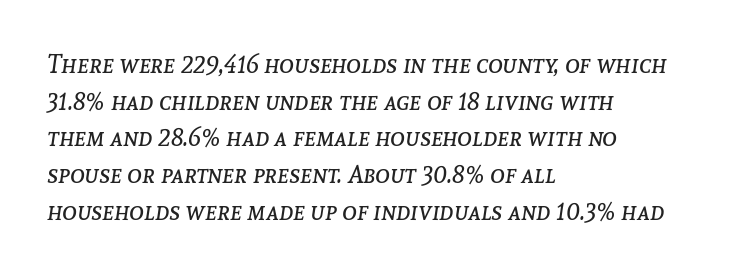
{"italic": "yes", "lean": "right", "slant_degrees": 8, "bold": "no", "underline": "no", "align": "left", "line_spacing": "normal", "line_spacing_ratio": 1.47, "letter_spacing": "normal", "letter_spacing_em": 0.0, "glyph_px": 25}
